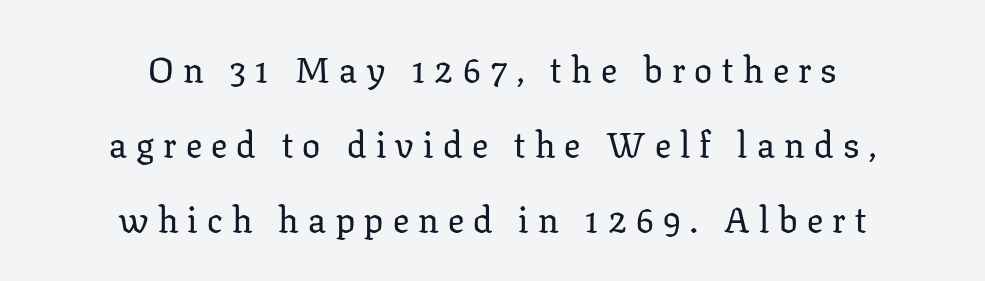
{"serif": "yes", "italic": "no", "width": "normal", "stroke_contrast": "low", "x_height": "medium", "monospaced": "no", "underline": "no", "align": "center", "line_spacing": "loose", "line_spacing_ratio": 2.08, "letter_spacing": "wide", "letter_spacing_em": 0.26, "glyph_px": 36}
